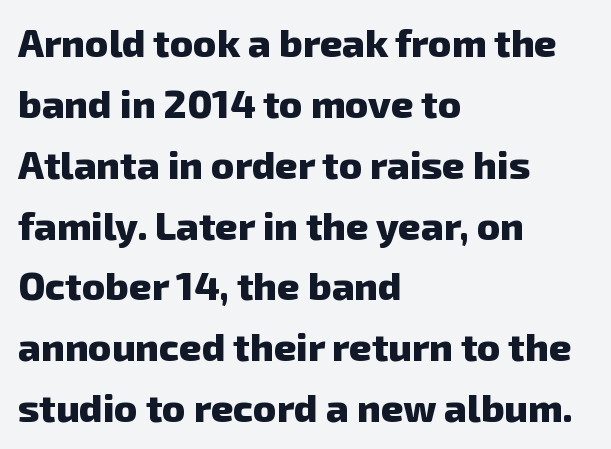
{"serif": "no", "bold": "yes", "weight": "heavy", "width": "normal", "stroke_contrast": "low", "x_height": "medium", "monospaced": "no", "underline": "no", "align": "left", "line_spacing": "normal", "line_spacing_ratio": 1.56, "letter_spacing": "normal", "letter_spacing_em": 0.0, "glyph_px": 39}
